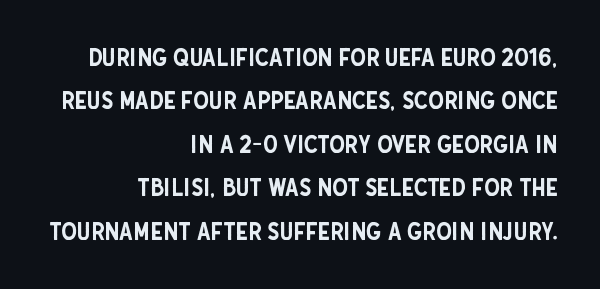
Q: Is the text italic (slanted)? A: No, it is upright.
Q: Is the text underlined? A: No.
Q: How is the paragraph aligned? A: Right-aligned.
Q: Is the spacing between letters normal or unusually wide? A: Normal.
